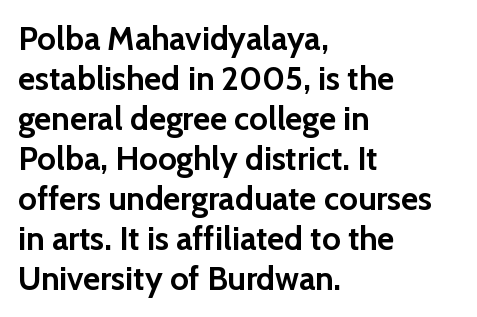
{"serif": "no", "italic": "no", "bold": "yes", "weight": "semibold", "width": "normal", "stroke_contrast": "low", "x_height": "medium", "monospaced": "no", "underline": "no", "align": "left", "line_spacing_ratio": 1.21, "letter_spacing": "normal", "letter_spacing_em": 0.0, "glyph_px": 33}
